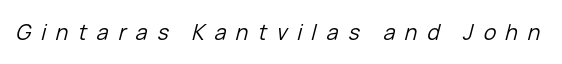
Italic: yes, the glyphs are oblique. The gaps between neighbouring characters are conspicuously large. Counters stay open thanks to moderate or lighter strokes. Letters rest on an invisible, unmarked baseline.
